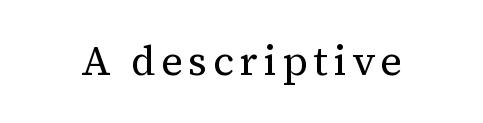
The image shows 41 px regular-weight serif type, upright; set not underlined; medium stroke contrast and a medium x-height.
